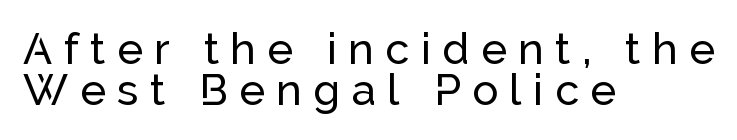
The image shows 43 px sans-serif type, upright; set left-aligned, tight line spacing (0.96x), unusually wide letter spacing (+0.27 em), not underlined; low stroke contrast and a medium x-height.
